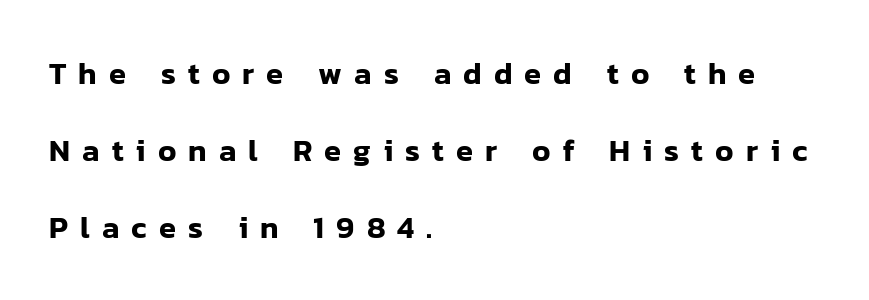
Does extra space separate the letters? Yes, quite a lot of it. Caption: multi-line text, flush left, ragged right. Proportional: the letters do not fall into vertical columns. Quick note: not italic, upright. Reading down the column, the eye jumps a long way to each next line.
